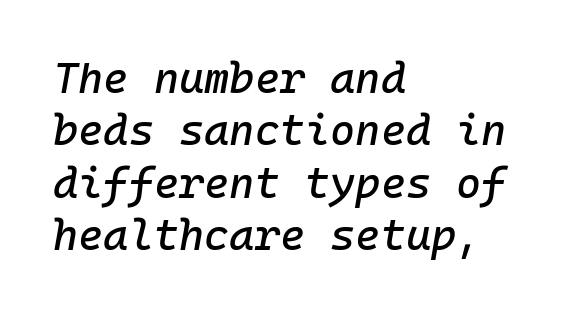
Q: Is the text italic (slanted)? A: Yes, it leans right by about 10 degrees.
Q: Is the text underlined? A: No.
Q: How is the paragraph aligned? A: Left-aligned.
Q: Is the spacing between letters normal or unusually wide? A: Normal.
Q: Width (condensed, normal, or wide)? A: Normal.
Q: Stroke contrast? A: Low.
Q: x-height? A: Medium.
Q: Monospaced? A: Yes.
